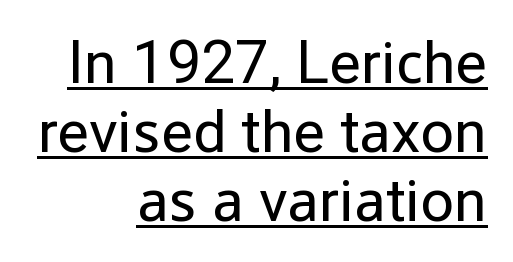
The image shows 61 px regular-weight sans-serif type, upright; set right-aligned, tight line spacing (1.13x), normal letter spacing, underlined; low stroke contrast and a medium x-height.
